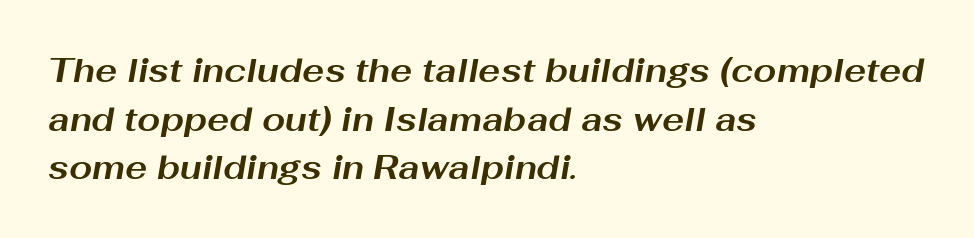
The image shows 33 px bold, wide type, italic (leaning right); set left-aligned, normal line spacing (1.47x), normal letter spacing, not underlined; medium stroke contrast and a medium x-height.
